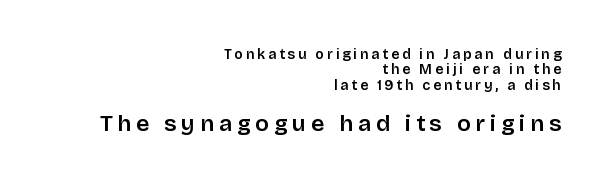
{"italic": "no", "underline": "no", "align": "right", "line_spacing": "tight", "line_spacing_ratio": 1.09, "letter_spacing": "wide", "letter_spacing_em": 0.21, "larger_block": "second", "size_ratio": 1.64, "glyph_px": 23}
